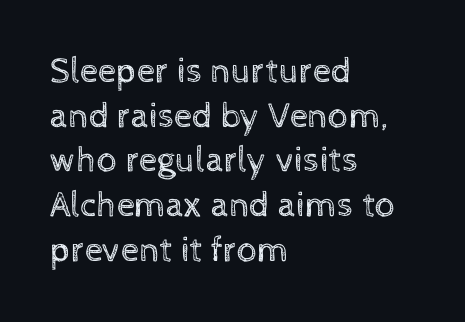
The image shows 36 px regular-weight type, upright; set left-aligned, line spacing 1.24x, normal letter spacing, not underlined; a medium x-height.
